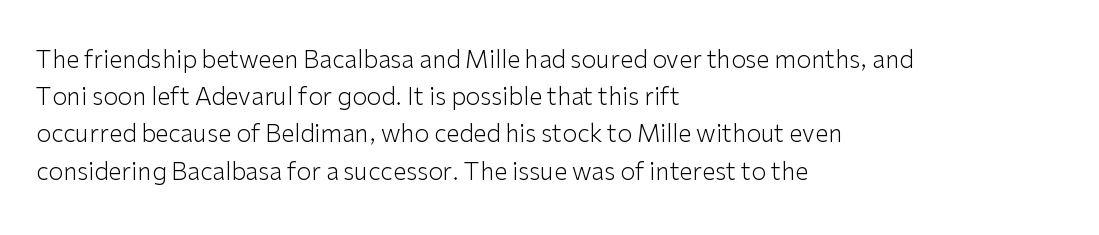
{"italic": "no", "bold": "no", "underline": "no", "align": "left", "line_spacing": "normal", "line_spacing_ratio": 1.55, "letter_spacing": "normal", "letter_spacing_em": 0.0, "glyph_px": 24}
